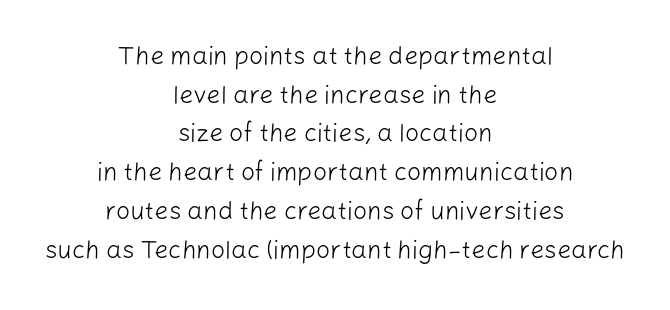
{"italic": "no", "bold": "no", "underline": "no", "align": "center", "line_spacing": "normal", "line_spacing_ratio": 1.55, "letter_spacing": "normal", "letter_spacing_em": 0.0, "glyph_px": 25}
